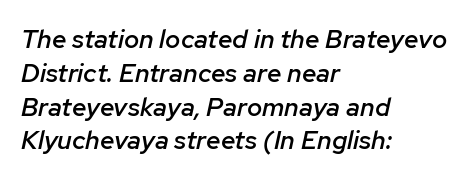
Q: Is the text bold? A: Semi-bold.
Q: Is the text italic (slanted)? A: Yes, it leans right by about 12 degrees.
Q: Is the text underlined? A: No.
Q: How is the paragraph aligned? A: Left-aligned.
Q: Is the spacing between letters normal or unusually wide? A: Normal.
Q: Is the spacing between lines tight, normal or loose? A: Normal.
